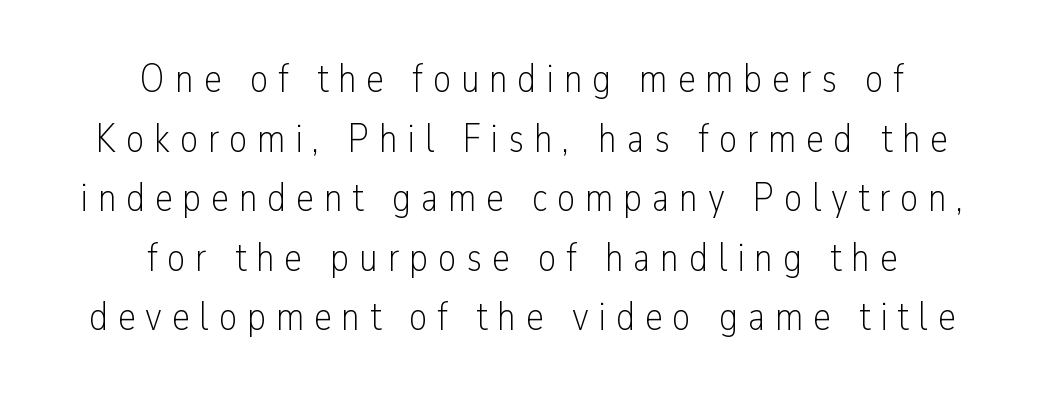
Horizontally, the lines are justified to the midpoint only. The font family rendered here belongs to the sans-serif group. The area under the type is left untouched. There is plenty of visible air inserted between adjacent glyphs. Ordinary non-slanted type is in use.
